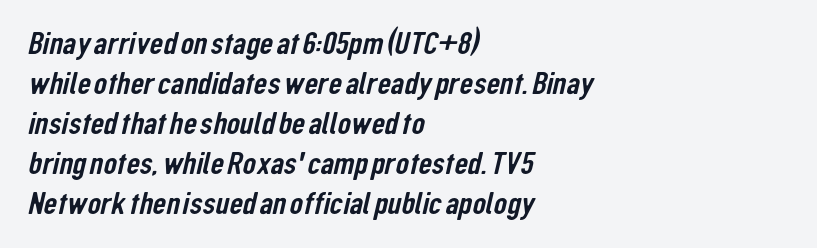
Q: Is the typeface a serif or a sans-serif typeface? A: Sans-serif.
Q: Is the text underlined? A: No.
Q: How is the paragraph aligned? A: Left-aligned.
Q: Is the spacing between letters normal or unusually wide? A: Normal.
Q: Width (condensed, normal, or wide)? A: Condensed.
Q: Stroke contrast? A: Low.
Q: x-height? A: Medium.
Q: Monospaced? A: No.
